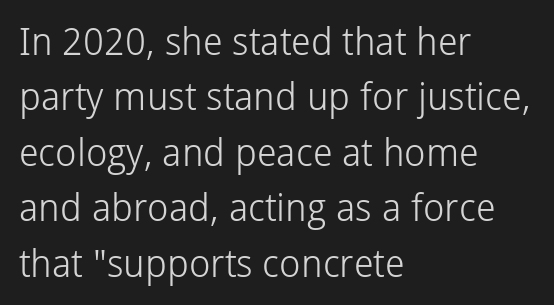
The image shows 38 px light sans-serif type, upright; set left-aligned, normal line spacing (1.46x), normal letter spacing, not underlined; low stroke contrast and a medium x-height.
